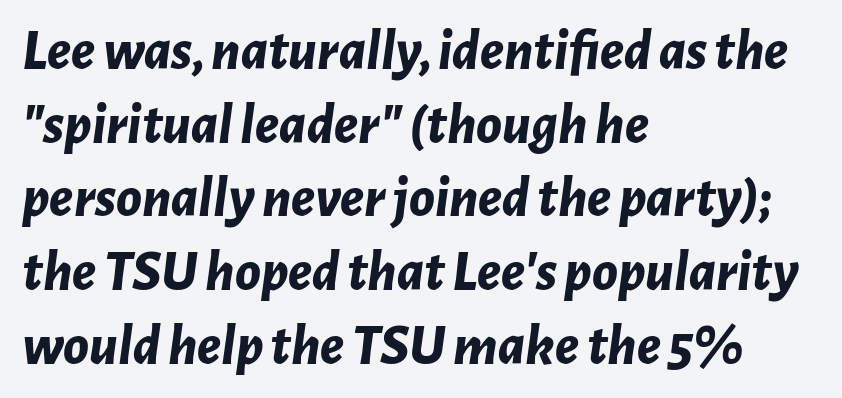
Every letter is thick-stroked: bold, no question. Students, note that the glyphs here touch the page at normal intervals. The passage shown is not underscored anywhere. This is oblique type, the kind used for emphasis or titles. One glance says typical: line gaps are just what's usual. This sample has the flowing, uneven cadence of proportional lettering.
